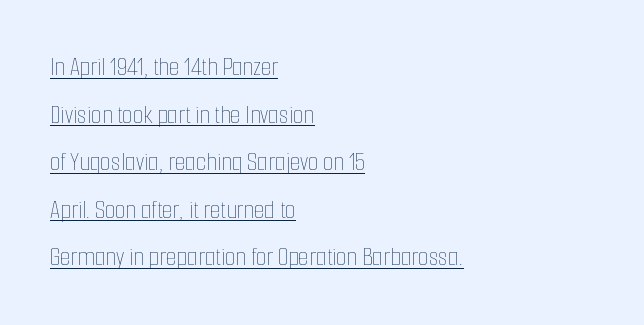
Is this a heavy cut? Hardly; it is regular or lighter. Check the space under the baseline: a stroke is drawn there. The lines are quadded left. Unlike italic type, these characters show no tilt at all. Spacing between characters is what you'd get straight out of the box.
